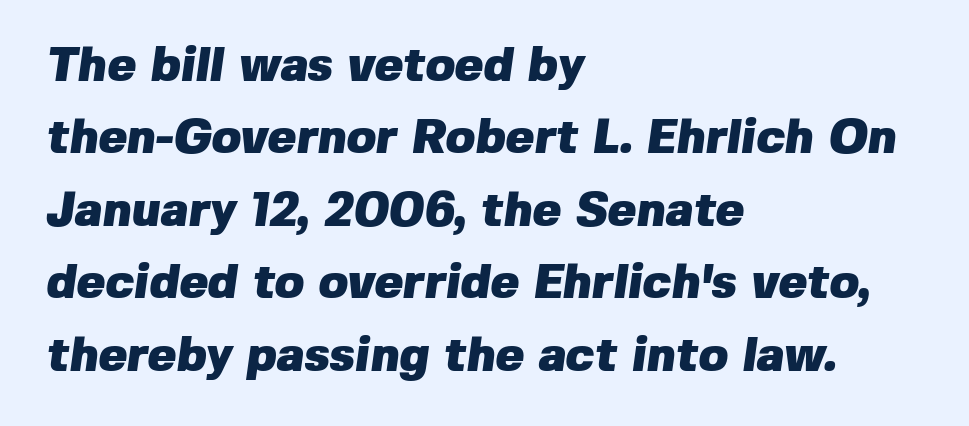
The image shows 48 px heavy sans-serif type; set left-aligned, normal line spacing (1.51x), normal letter spacing, not underlined; low stroke contrast and a medium x-height.
